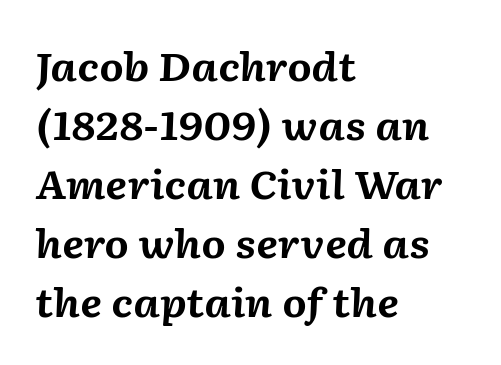
{"italic": "yes", "lean": "right", "slant_degrees": 2, "bold": "yes", "weight": "bold", "width": "normal", "stroke_contrast": "medium", "x_height": "medium", "monospaced": "no", "underline": "no", "align": "left", "line_spacing": "normal", "line_spacing_ratio": 1.51, "letter_spacing": "normal", "letter_spacing_em": 0.0, "glyph_px": 39}
